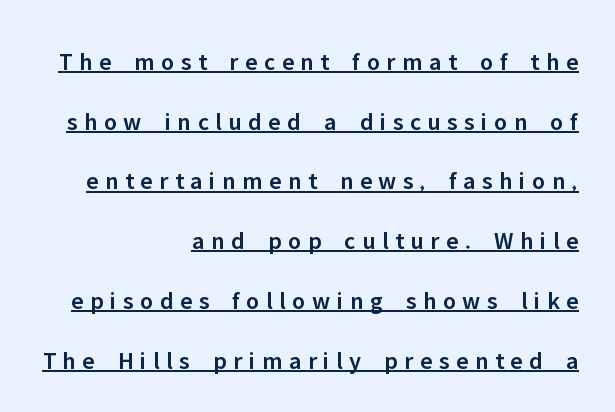
Each glyph is drawn with semibold strokes, heavier than normal yet not fully bold. You could fit nearly another row in the gap between these rows. The font's upright variant was chosen for this text. The passage is arranged like a letterhead date or caption credit — flush right. Someone cranked the tracking dial way up on this one.
